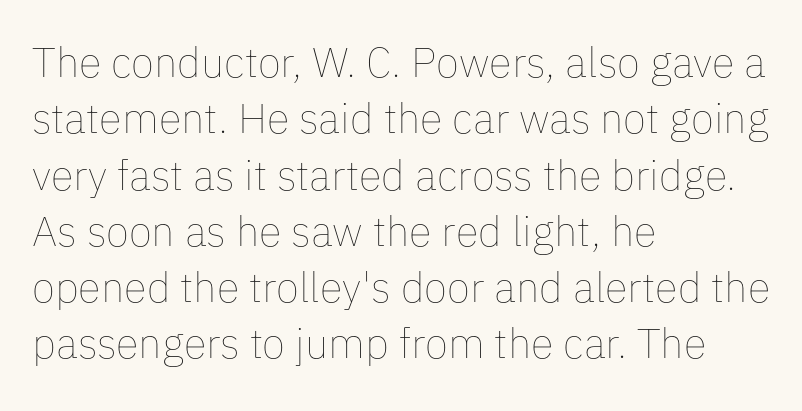
{"italic": "no", "bold": "no", "weight": "thin", "width": "normal", "stroke_contrast": "low", "x_height": "medium", "monospaced": "no", "underline": "no", "align": "left", "line_spacing": "normal", "line_spacing_ratio": 1.34, "letter_spacing": "normal", "letter_spacing_em": 0.0, "glyph_px": 42}
